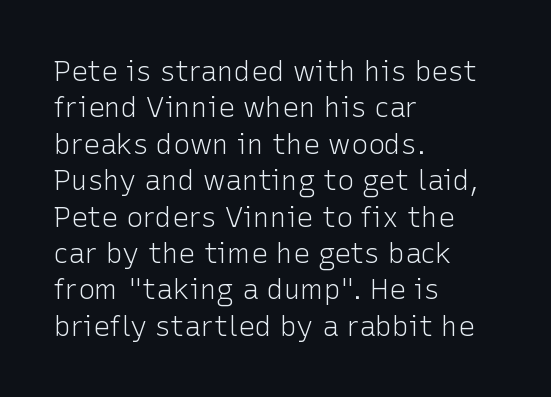
The image shows 28 px light sans-serif type, upright; set left-aligned, normal line spacing (1.3x), normal letter spacing, not underlined; low stroke contrast and a medium x-height.
